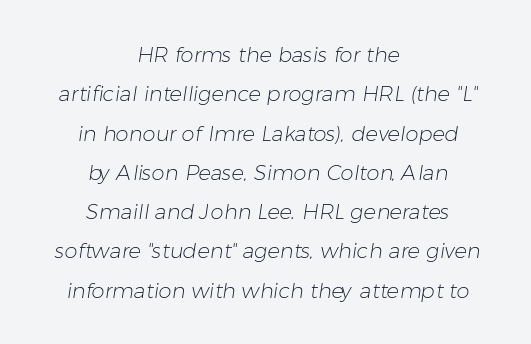
The image shows 21 px text type; set centered, line spacing 1.87x, normal letter spacing, not underlined.
